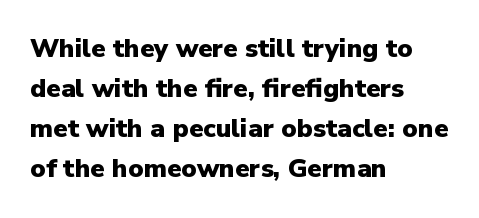
Q: Is the text bold? A: Yes.
Q: Is the text italic (slanted)? A: No, it is upright.
Q: Is the text underlined? A: No.
Q: How is the paragraph aligned? A: Left-aligned.
Q: Is the spacing between letters normal or unusually wide? A: Normal.
Q: Is the spacing between lines tight, normal or loose? A: Normal.
